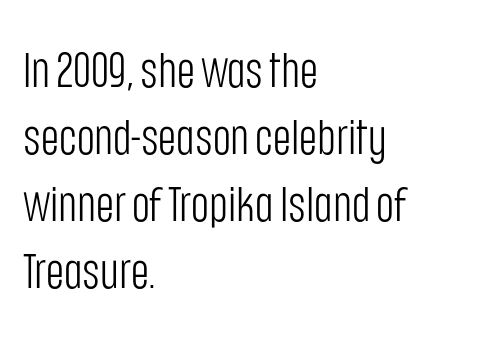
The image shows 49 px light, condensed sans-serif type, upright; set left-aligned, normal line spacing (1.37x), normal letter spacing, not underlined; low stroke contrast and a large x-height.
